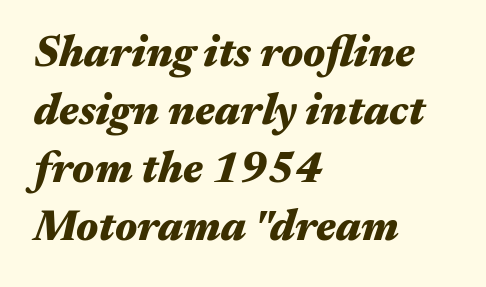
Q: Is the text bold? A: Yes.
Q: Is the text italic (slanted)? A: Yes, it leans right by about 17 degrees.
Q: Is the text underlined? A: No.
Q: How is the paragraph aligned? A: Left-aligned.
Q: Is the spacing between letters normal or unusually wide? A: Normal.
Q: Is the spacing between lines tight, normal or loose? A: Normal.
Q: Width (condensed, normal, or wide)? A: Wide.
Q: Stroke contrast? A: Medium.
Q: x-height? A: Medium.
Q: Monospaced? A: No.
